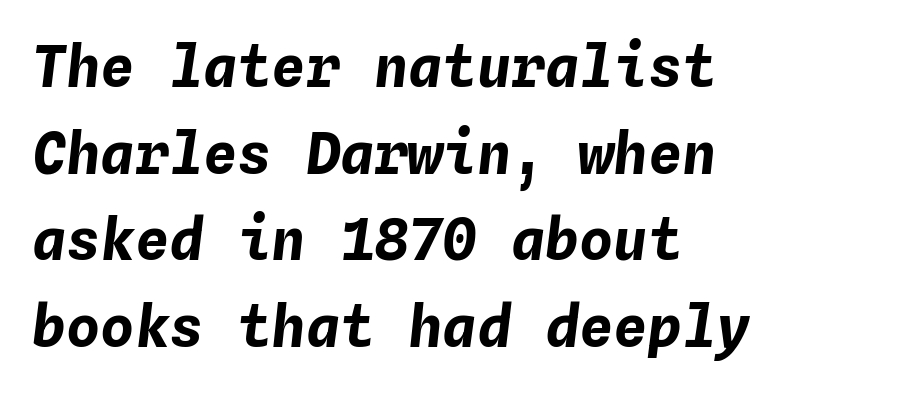
Q: Is the text bold? A: Yes.
Q: Is the text italic (slanted)? A: Yes, it leans right by about 4 degrees.
Q: Is the text underlined? A: No.
Q: How is the paragraph aligned? A: Left-aligned.
Q: Is the spacing between letters normal or unusually wide? A: Normal.
Q: Is the spacing between lines tight, normal or loose? A: Normal.
Q: Width (condensed, normal, or wide)? A: Normal.
Q: Stroke contrast? A: Low.
Q: x-height? A: Medium.
Q: Monospaced? A: Yes.
